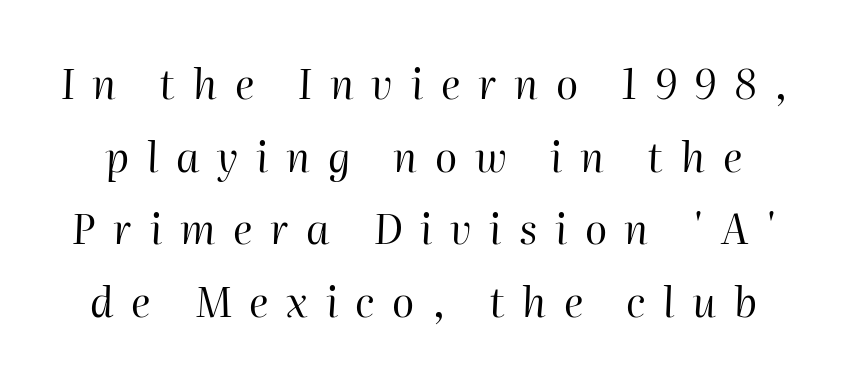
Q: Is the text bold? A: No.
Q: Is the text italic (slanted)? A: Yes, it leans right by about 2 degrees.
Q: Is the text underlined? A: No.
Q: Is the spacing between letters normal or unusually wide? A: Unusually wide.
Q: Width (condensed, normal, or wide)? A: Normal.
Q: Stroke contrast? A: High.
Q: x-height? A: Medium.
Q: Monospaced? A: No.
